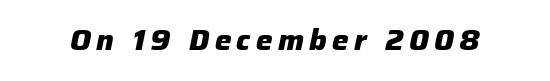
Stroke thickness is high; the sample reads as a true bold. Unmarked baselines from the first word to the last. The font's italic variant was chosen for this text. Note the varied advance widths — an 'i' is clearly narrower than an 'm'.
